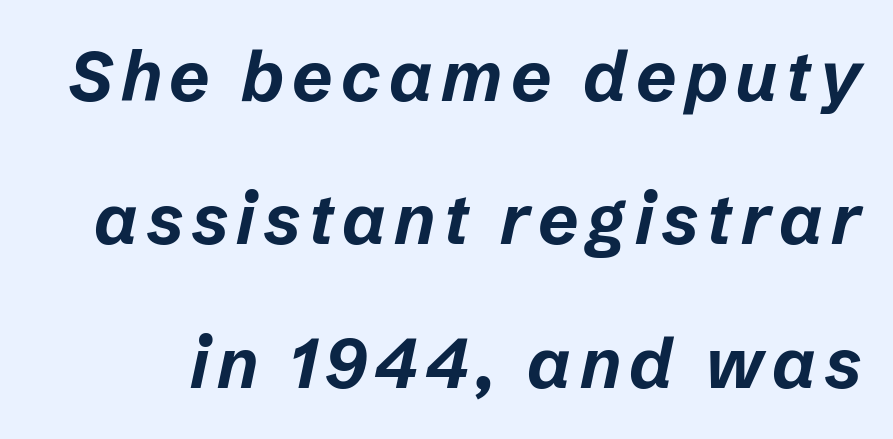
{"italic": "yes", "lean": "right", "slant_degrees": 12, "bold": "yes", "weight": "bold", "width": "normal", "stroke_contrast": "low", "x_height": "medium", "monospaced": "no", "underline": "no", "line_spacing": "loose", "line_spacing_ratio": 2.05, "glyph_px": 70}
